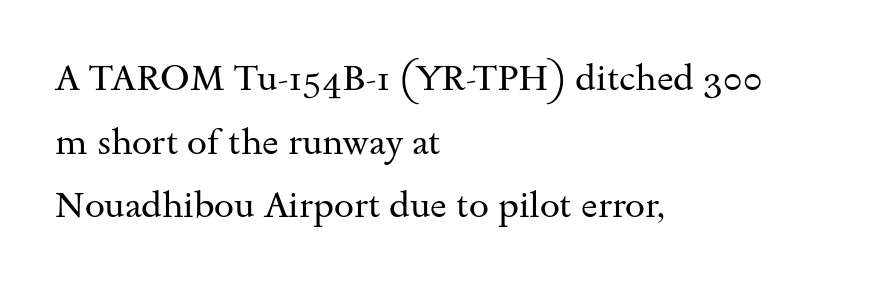
{"serif": "yes", "italic": "no", "bold": "no", "weight": "regular", "width": "wide", "stroke_contrast": "medium", "x_height": "small", "monospaced": "no", "underline": "no", "align": "left", "line_spacing_ratio": 1.77, "letter_spacing": "normal", "letter_spacing_em": 0.0, "glyph_px": 36}
